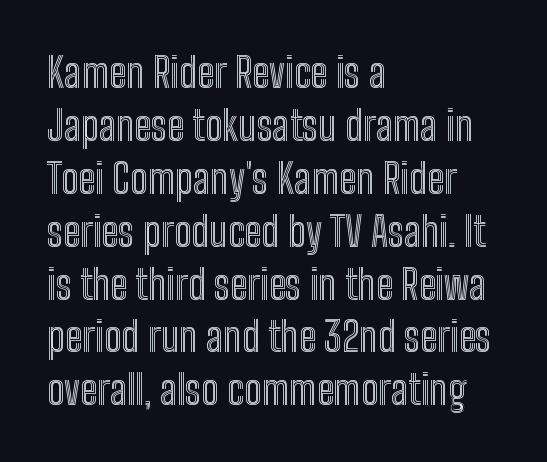
Q: Is the text italic (slanted)? A: No, it is upright.
Q: Is the text underlined? A: No.
Q: How is the paragraph aligned? A: Left-aligned.
Q: Is the spacing between letters normal or unusually wide? A: Normal.
Q: Is the spacing between lines tight, normal or loose? A: Normal.
Q: Width (condensed, normal, or wide)? A: Condensed.
Q: x-height? A: Medium.
Q: Monospaced? A: No.
